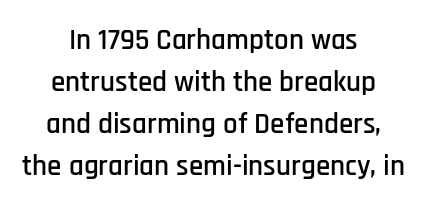
The glyphs are unaccompanied by any horizontal stroke below them. Does the copy run flush right? No — it is centered line by line. Spacing between characters is what you'd get straight out of the box. Each new line begins a customary step beneath the previous one. Each letter keeps its own natural width here, so spacing adapts to shape.
